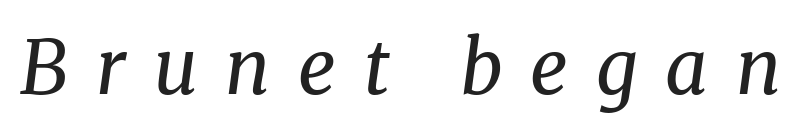
Q: Is the text bold? A: No.
Q: Is the text italic (slanted)? A: Yes, it leans right by about 8 degrees.
Q: Is the typeface a serif or a sans-serif typeface? A: Serif.
Q: Is the text underlined? A: No.
Q: Is the spacing between letters normal or unusually wide? A: Unusually wide.
Q: Width (condensed, normal, or wide)? A: Normal.
Q: Stroke contrast? A: Medium.
Q: x-height? A: Medium.
Q: Monospaced? A: No.
